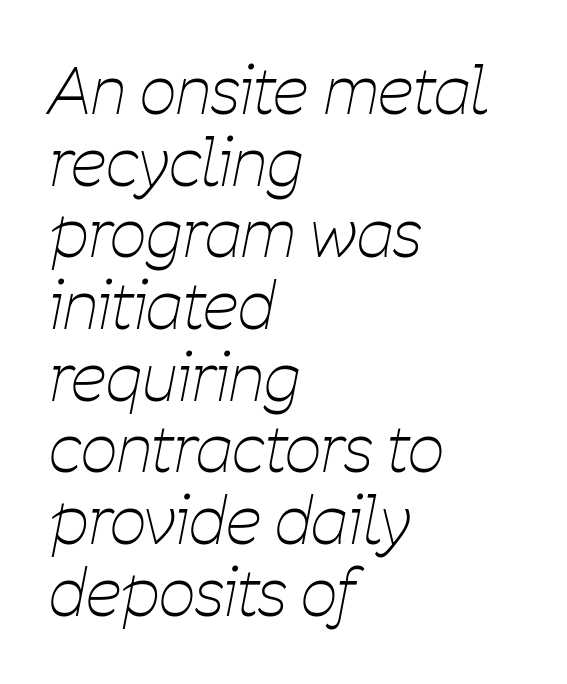
The image shows 64 px thin, condensed type, italic (leaning right); set left-aligned, tight line spacing (1.12x), normal letter spacing, not underlined; low stroke contrast and a medium x-height.
